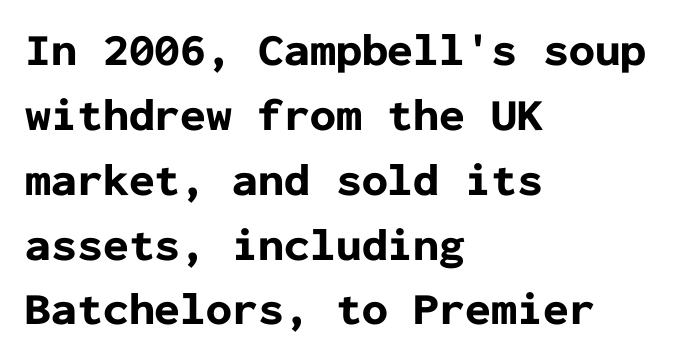
Q: Is the text bold? A: Yes.
Q: Is the text italic (slanted)? A: No, it is upright.
Q: Is the typeface a serif or a sans-serif typeface? A: Sans-serif.
Q: Is the text underlined? A: No.
Q: How is the paragraph aligned? A: Left-aligned.
Q: Is the spacing between letters normal or unusually wide? A: Normal.
Q: Is the spacing between lines tight, normal or loose? A: Normal.
Q: Width (condensed, normal, or wide)? A: Normal.
Q: Stroke contrast? A: Low.
Q: x-height? A: Medium.
Q: Monospaced? A: Yes.
